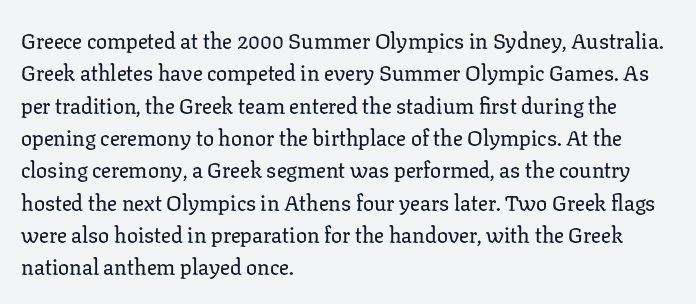
Bare-footed words on every line. The space between consecutive lines is moderate. Caption: standard tracking, unaltered. The lettering holds an erect, upright posture throughout. The text block is weighted toward the left margin, trailing off unevenly rightward.
